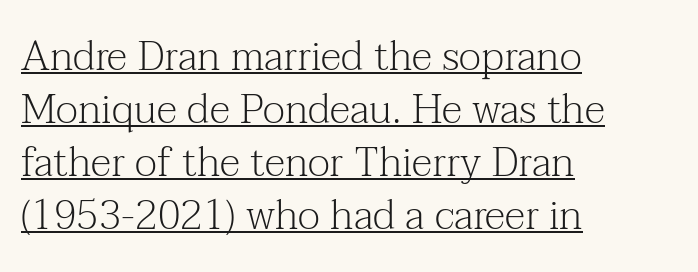
The image shows 41 px light serif type, upright; set left-aligned, normal line spacing (1.29x), normal letter spacing, underlined; medium stroke contrast and a medium x-height.
